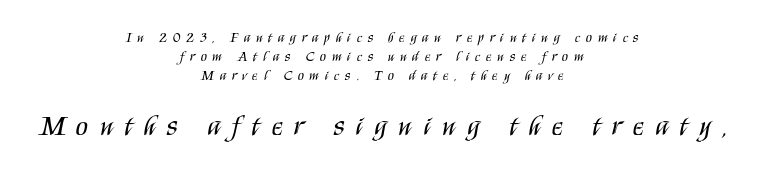
The image shows 28 px regular-weight, condensed sans-serif type; set centered, normal line spacing (1.36x), unusually wide letter spacing (+0.42 em), not underlined; the second (bottom) block is 2.0x larger; medium stroke contrast and a large x-height.
